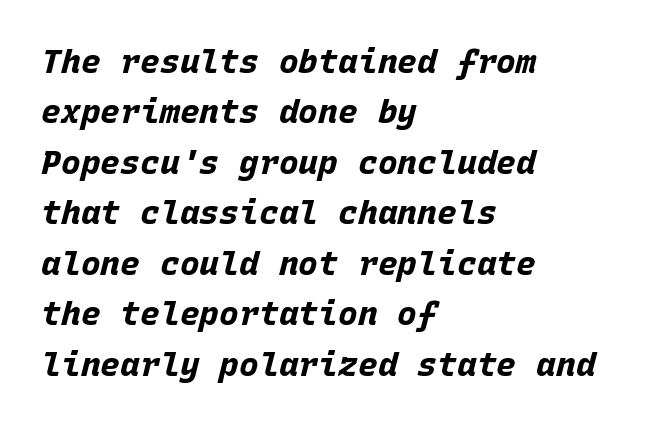
You could call the tracking neutral — neither tight nor loose. The area under the type is left untouched. The designer left line spacing at the default. You could count columns in this text — the font is strictly monospaced. As a designer I'd log this as weight 700, bold.
